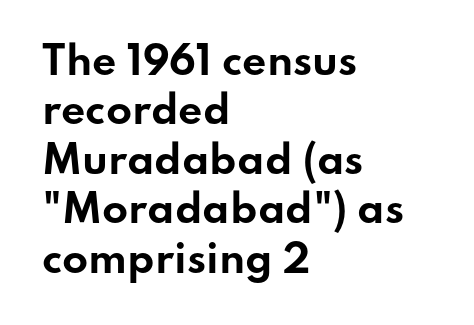
Caption: bold face, heavy strokes. The rendering shows plain stroke endings on the letterforms — a sans-serif design. A clean baseline with only descenders dipping below it. The typography opts for an upright posture over an oblique one. Looks like regular typesetting: each glyph gets only the width it needs. Tracking here is standard; glyphs follow each other at the usual distance.
